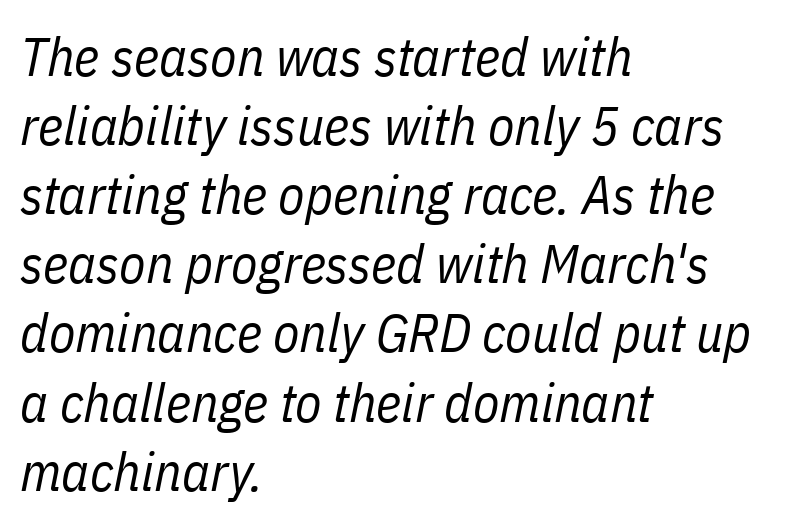
Honestly, the row spacing looks completely unremarkable. Spacing verdict: proportional, widths tailored to each character. The ragged edge is on the right, which tells us the setting is flush left. Quick note: underline off. The face used here has a pronounced slope to its letters.
